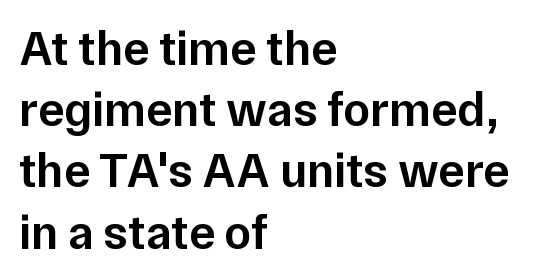
The image shows 49 px semibold sans-serif type, upright; set left-aligned, normal line spacing (1.25x), normal letter spacing, not underlined; low stroke contrast and a medium x-height.
